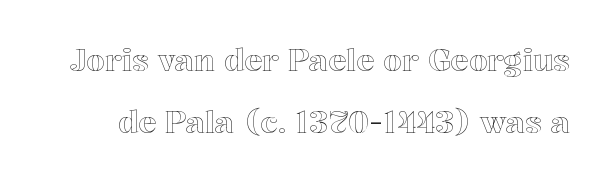
The font's upright variant was chosen for this text. Has an underline been added? It has not. This block would shrink considerably if given ordinary leading; it's expanded now. Honestly, the letter spacing is just normal — you wouldn't notice it.
